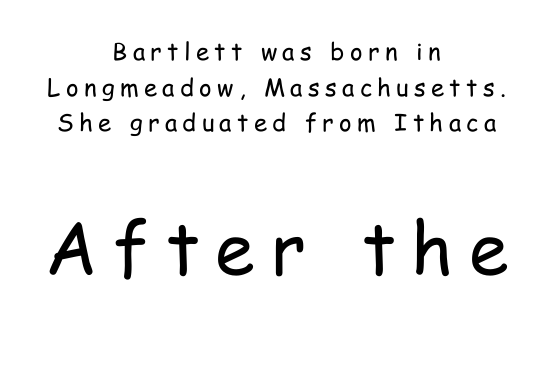
The image shows 72 px regular-weight, condensed sans-serif type, upright; set centered, normal line spacing (1.48x), unusually wide letter spacing (+0.22 em), not underlined; the second (bottom) block is 3.0x larger; low stroke contrast and a medium x-height.
